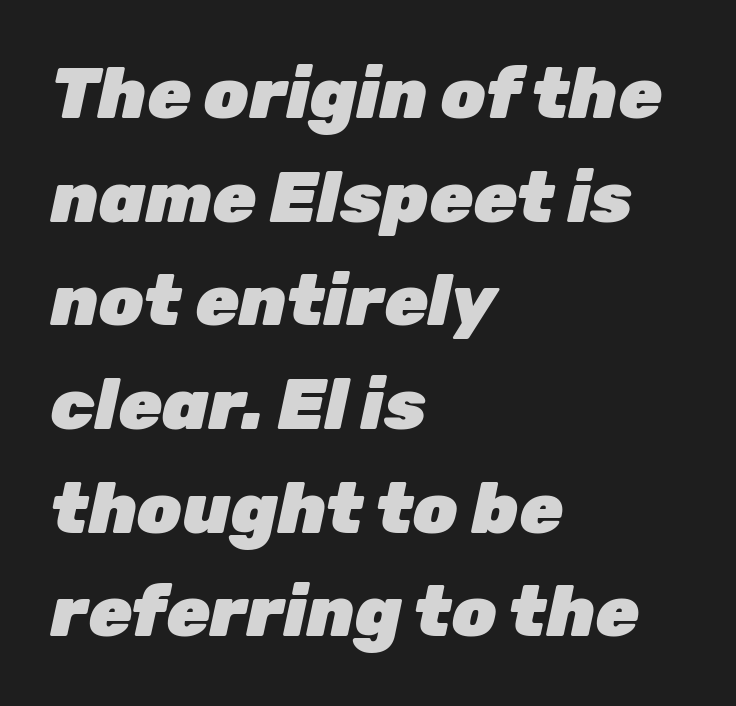
The image shows 71 px heavy type, italic (leaning right); set left-aligned, normal line spacing (1.46x), normal letter spacing, not underlined; low stroke contrast and a medium x-height.
